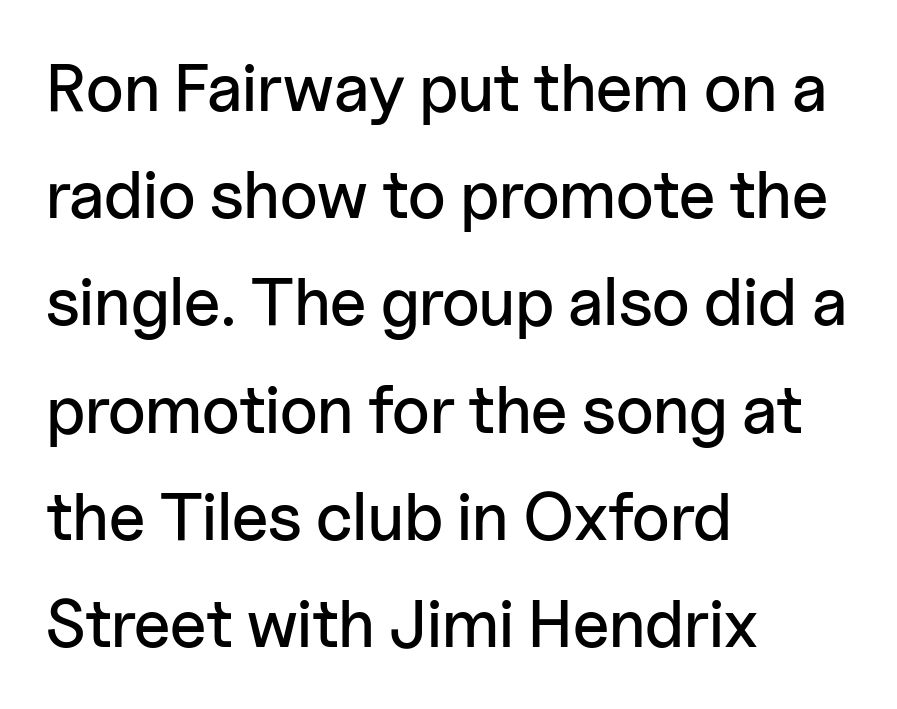
The image shows 67 px sans-serif type, upright; set left-aligned, normal line spacing (1.6x), normal letter spacing, not underlined; low stroke contrast and a medium x-height.
